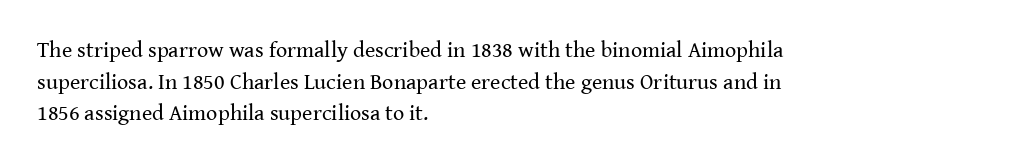
{"italic": "no", "bold": "no", "underline": "no", "align": "left", "line_spacing": "normal", "line_spacing_ratio": 1.44, "letter_spacing": "normal", "letter_spacing_em": 0.0, "glyph_px": 22}
